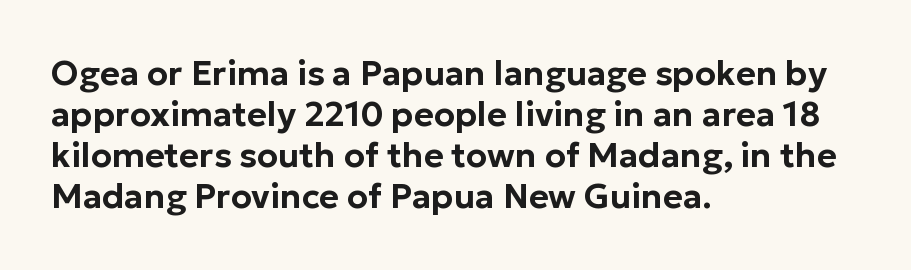
{"serif": "no", "italic": "no", "width": "normal", "stroke_contrast": "low", "x_height": "medium", "monospaced": "no", "underline": "no", "align": "left", "line_spacing_ratio": 1.21, "letter_spacing": "normal", "letter_spacing_em": 0.0, "glyph_px": 34}
